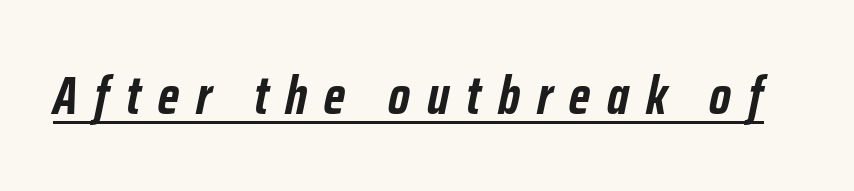
The image shows 53 px semibold, condensed type, italic (leaning right); set unusually wide letter spacing (+0.32 em), underlined; low stroke contrast and a medium x-height.
